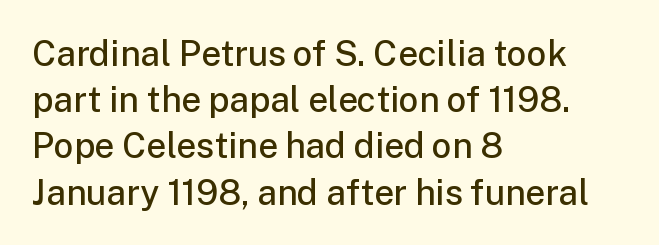
Q: Is the text bold? A: Semi-bold.
Q: Is the text italic (slanted)? A: No, it is upright.
Q: Is the typeface a serif or a sans-serif typeface? A: Sans-serif.
Q: Is the text underlined? A: No.
Q: How is the paragraph aligned? A: Left-aligned.
Q: Is the spacing between letters normal or unusually wide? A: Normal.
Q: Is the spacing between lines tight, normal or loose? A: Normal.
Q: Width (condensed, normal, or wide)? A: Normal.
Q: Stroke contrast? A: Low.
Q: x-height? A: Medium.
Q: Monospaced? A: No.
